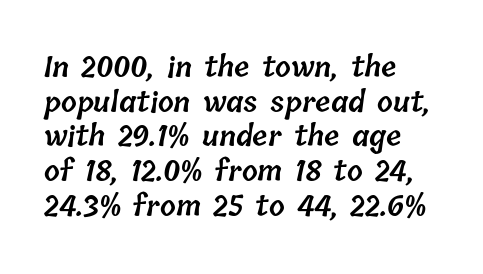
All the whitespace from short lines collects on the right. Caption: semibold face, moderately heavy strokes. The zone under the glyphs is completely vacant. The letters advance in unequal steps, a hallmark of proportional type.
